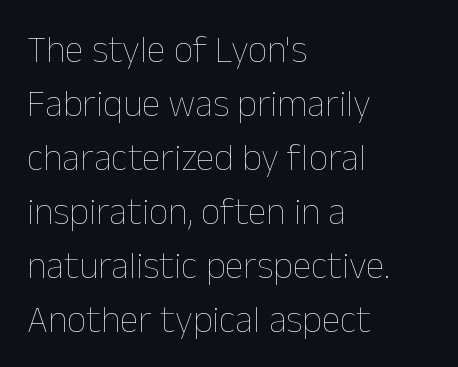
{"italic": "no", "bold": "no", "weight": "thin", "width": "normal", "stroke_contrast": "low", "x_height": "medium", "monospaced": "no", "underline": "no", "align": "left", "line_spacing": "normal", "line_spacing_ratio": 1.42, "letter_spacing": "normal", "letter_spacing_em": 0.0, "glyph_px": 38}
